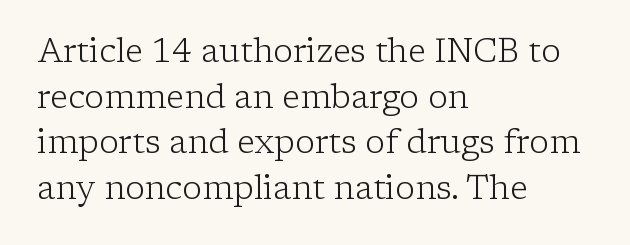
{"serif": "yes", "italic": "no", "bold": "no", "weight": "light", "width": "normal", "stroke_contrast": "low", "x_height": "medium", "monospaced": "no", "underline": "no", "align": "left", "line_spacing": "normal", "line_spacing_ratio": 1.38, "letter_spacing": "normal", "letter_spacing_em": 0.0, "glyph_px": 33}
